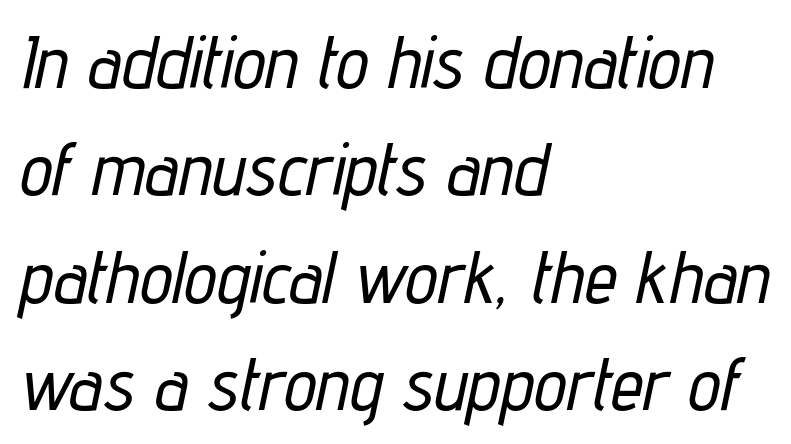
{"italic": "yes", "lean": "right", "slant_degrees": 12, "width": "condensed", "stroke_contrast": "low", "x_height": "medium", "monospaced": "no", "underline": "no", "align": "left", "line_spacing": "normal", "line_spacing_ratio": 1.47, "letter_spacing": "normal", "letter_spacing_em": 0.0, "glyph_px": 73}
